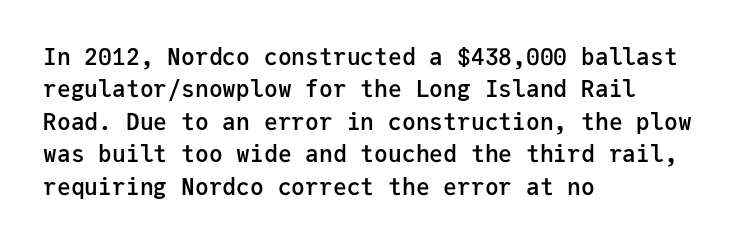
Q: Is the text bold? A: Semi-bold.
Q: Is the text italic (slanted)? A: No, it is upright.
Q: Is the text underlined? A: No.
Q: How is the paragraph aligned? A: Left-aligned.
Q: Is the spacing between letters normal or unusually wide? A: Normal.
Q: Is the spacing between lines tight, normal or loose? A: Normal.
